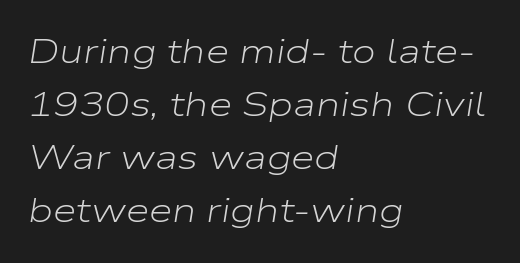
Posture: slanted. Here the designer chose a conventional face with non-uniform glyph widths. This reads as an unemphasized weight, regular at the heaviest. No extra tracking has been applied to these lines.
